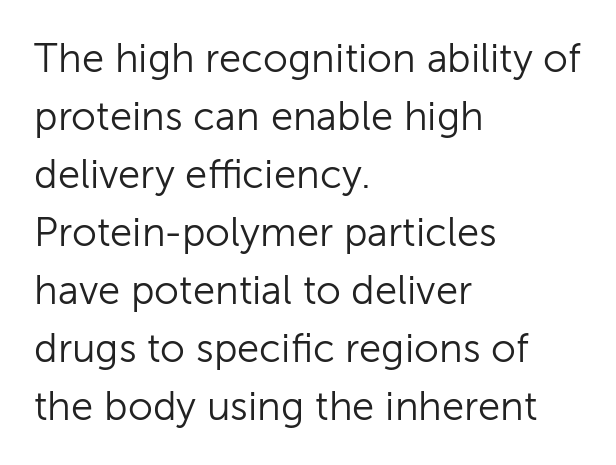
Q: Is the text bold? A: No.
Q: Is the text italic (slanted)? A: No, it is upright.
Q: Is the typeface a serif or a sans-serif typeface? A: Sans-serif.
Q: Is the text underlined? A: No.
Q: How is the paragraph aligned? A: Left-aligned.
Q: Is the spacing between letters normal or unusually wide? A: Normal.
Q: Is the spacing between lines tight, normal or loose? A: Normal.
Q: Width (condensed, normal, or wide)? A: Normal.
Q: Stroke contrast? A: Low.
Q: x-height? A: Medium.
Q: Monospaced? A: No.
